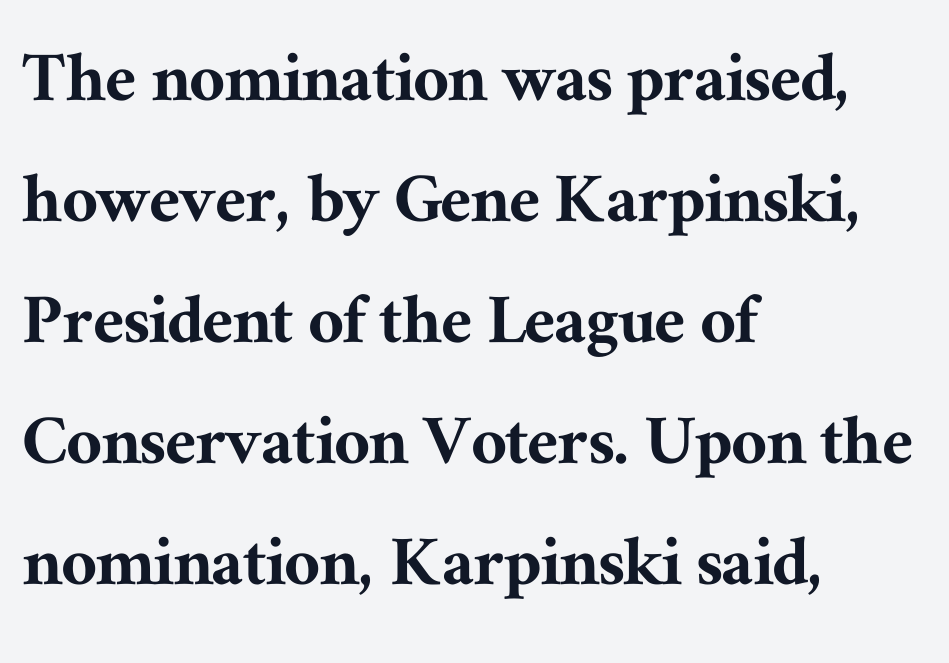
{"serif": "yes", "italic": "no", "width": "normal", "stroke_contrast": "medium", "x_height": "medium", "monospaced": "no", "underline": "no", "align": "left", "line_spacing": "normal", "line_spacing_ratio": 1.55, "letter_spacing": "normal", "letter_spacing_em": 0.0, "glyph_px": 78}
